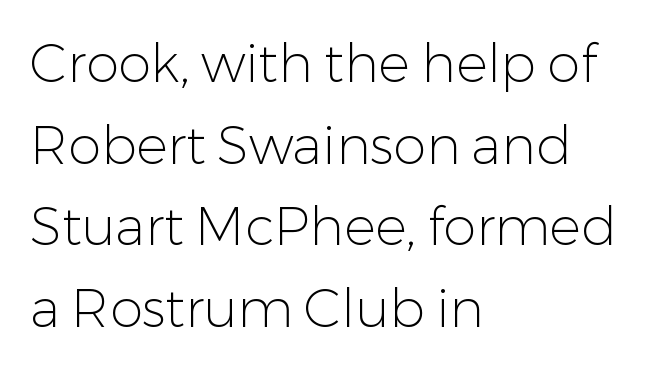
{"serif": "no", "italic": "no", "bold": "no", "weight": "light", "width": "normal", "stroke_contrast": "low", "x_height": "medium", "monospaced": "no", "underline": "no", "align": "left", "line_spacing": "normal", "line_spacing_ratio": 1.54, "letter_spacing": "normal", "letter_spacing_em": 0.0, "glyph_px": 53}
